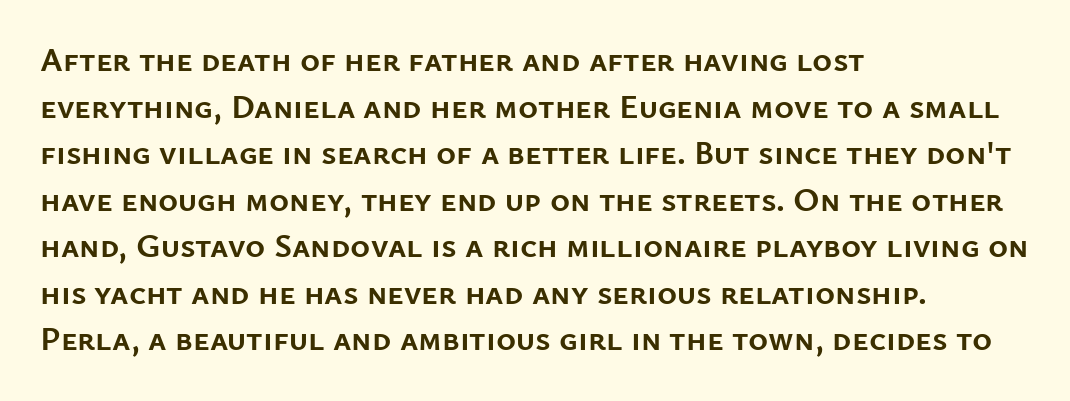
{"serif": "no", "italic": "no", "bold": "yes", "weight": "semibold", "width": "normal", "stroke_contrast": "low", "x_height": "medium", "monospaced": "no", "underline": "no", "align": "left", "line_spacing": "normal", "line_spacing_ratio": 1.37, "letter_spacing": "normal", "letter_spacing_em": 0.0, "glyph_px": 34}
